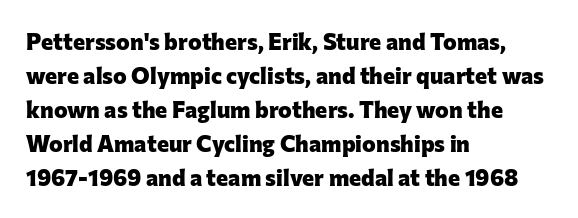
The strip under each line holds only bare page. How are the letters spaced? Ordinarily, with no added tracking. Line spacing here is normal. This rendering uses left alignment, leaving the right contour irregular. When letters stand straight like this, we call the style roman or upright. The rendering uses a bold face; every stroke is thick and dark.
